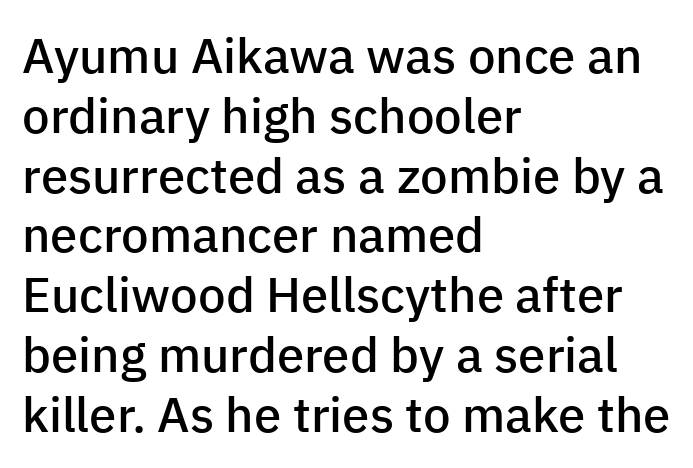
The image shows 49 px semibold sans-serif type, upright; set left-aligned, line spacing 1.22x, normal letter spacing, not underlined; low stroke contrast and a medium x-height.
